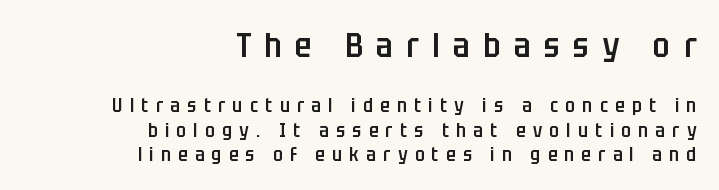
One-word summary of the alignment: right. Inter-character spacing is expanded well beyond the font's built-in metrics. Notice how descenders clear the ascenders below comfortably — that's standard leading. The glyphs have the mass of a demibold cut, below bold. Each letter's strokes conclude bluntly, with no projecting serifs. Does the lettering tilt? It doesn't — this is upright.
